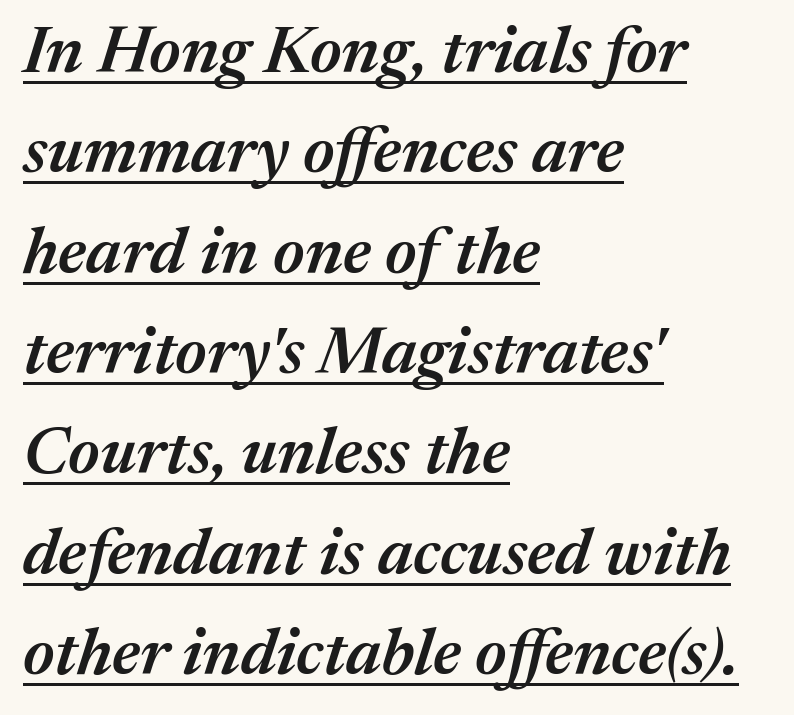
The image shows 66 px semibold type, italic (leaning right); set left-aligned, normal line spacing (1.52x), normal letter spacing, underlined; medium stroke contrast and a medium x-height.
